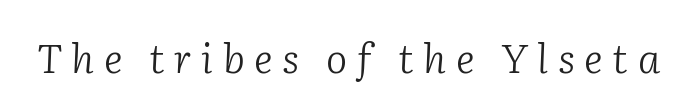
Think of a printed novel: that variable character pitch is what you see here. How are the letters spaced? Widely, with obvious added tracking. Old-style or modern, the face here clearly has serifs. This is not heavy type; no bold has been used. Descenders are the only things crossing below the line.
